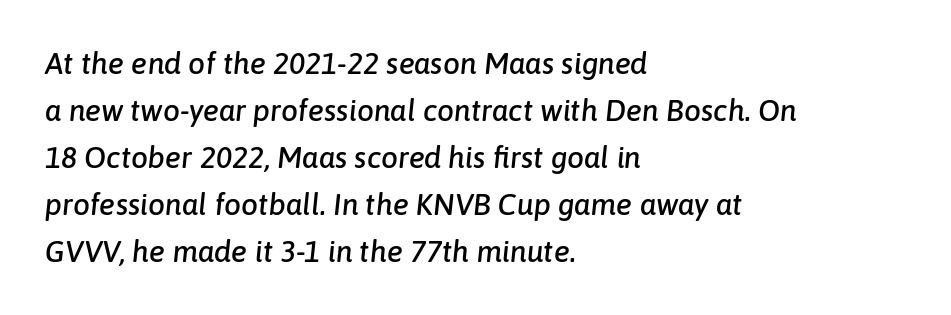
{"italic": "yes", "lean": "right", "slant_degrees": 6, "width": "normal", "stroke_contrast": "low", "x_height": "medium", "monospaced": "no", "underline": "no", "align": "left", "line_spacing": "normal", "line_spacing_ratio": 1.57, "letter_spacing": "normal", "letter_spacing_em": 0.0, "glyph_px": 30}
